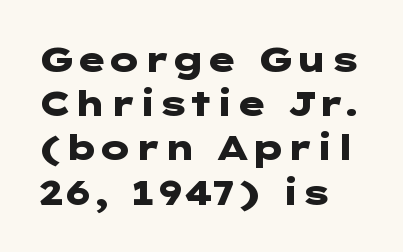
The image shows 34 px heavy, wide sans-serif type, upright; set left-aligned, normal line spacing (1.3x), normal letter spacing, not underlined; low stroke contrast and a medium x-height.
